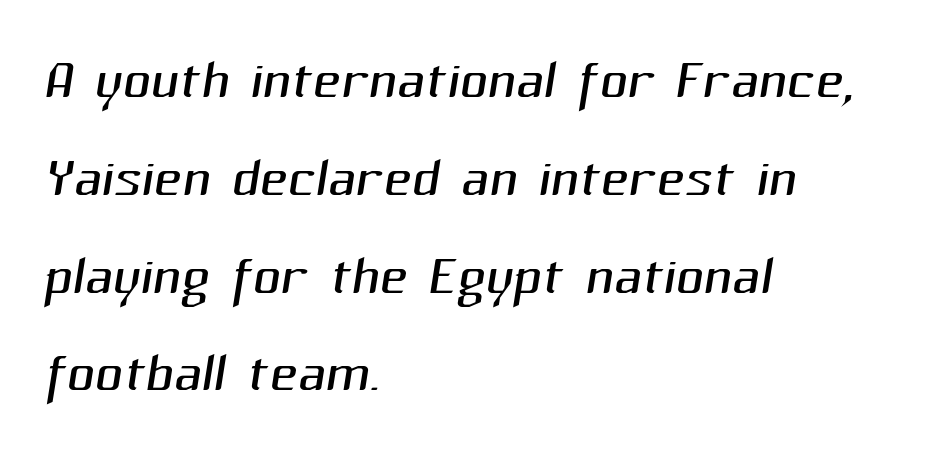
{"serif": "no", "bold": "no", "weight": "light", "width": "normal", "stroke_contrast": "medium", "x_height": "medium", "monospaced": "no", "underline": "no", "align": "left", "line_spacing": "normal", "line_spacing_ratio": 1.27, "letter_spacing": "normal", "letter_spacing_em": 0.0, "glyph_px": 77}
